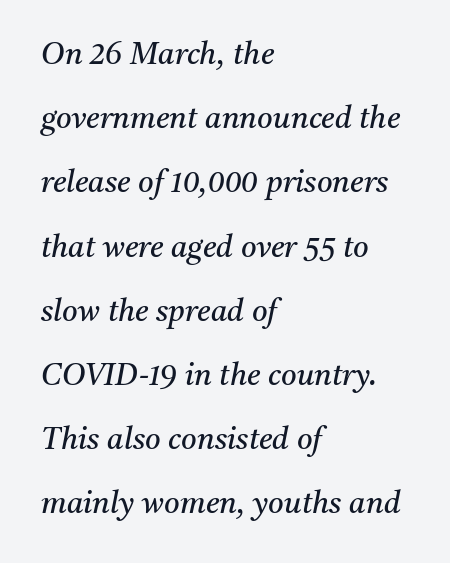
The image shows 30 px regular-weight serif type, italic (leaning right); set left-aligned, loose line spacing (2.14x), normal letter spacing, not underlined; medium stroke contrast and a medium x-height.
